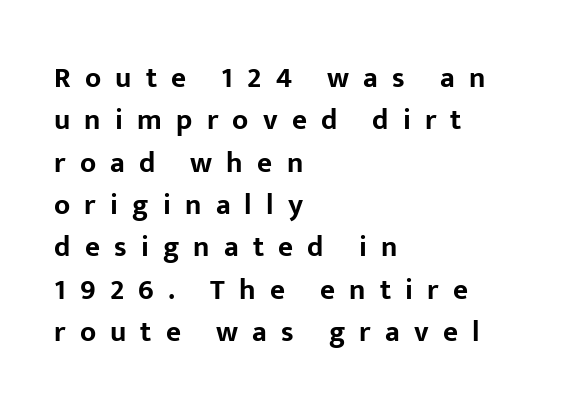
Q: Is the text bold? A: Yes.
Q: Is the text italic (slanted)? A: No, it is upright.
Q: Is the typeface a serif or a sans-serif typeface? A: Sans-serif.
Q: Is the text underlined? A: No.
Q: How is the paragraph aligned? A: Left-aligned.
Q: Is the spacing between letters normal or unusually wide? A: Unusually wide.
Q: Is the spacing between lines tight, normal or loose? A: Normal.
Q: Width (condensed, normal, or wide)? A: Normal.
Q: Stroke contrast? A: Low.
Q: x-height? A: Medium.
Q: Monospaced? A: No.
